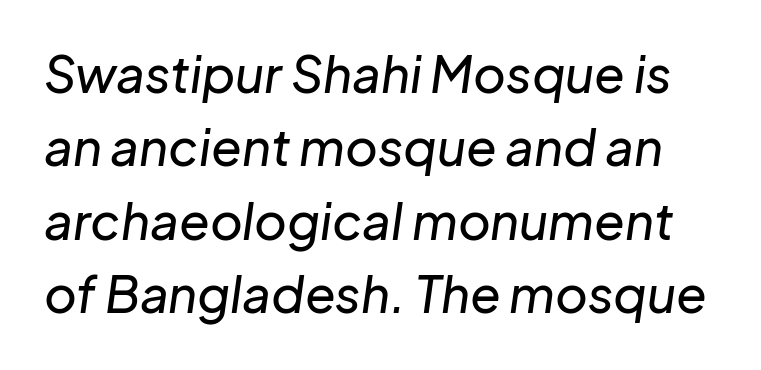
The image shows 50 px text type, italic (leaning right); set normal line spacing (1.47x), normal letter spacing, not underlined; low stroke contrast and a medium x-height.
